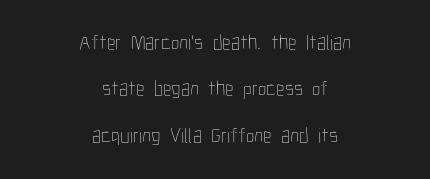
The image shows 21 px text type, upright; set centered, loose line spacing (2.21x), normal letter spacing, not underlined.
